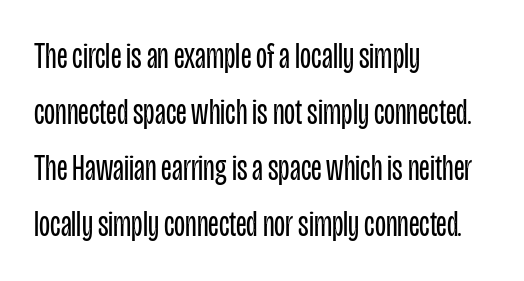
The image shows 36 px regular-weight, condensed sans-serif type, upright; set left-aligned, normal line spacing (1.56x), normal letter spacing, not underlined; low stroke contrast and a large x-height.
